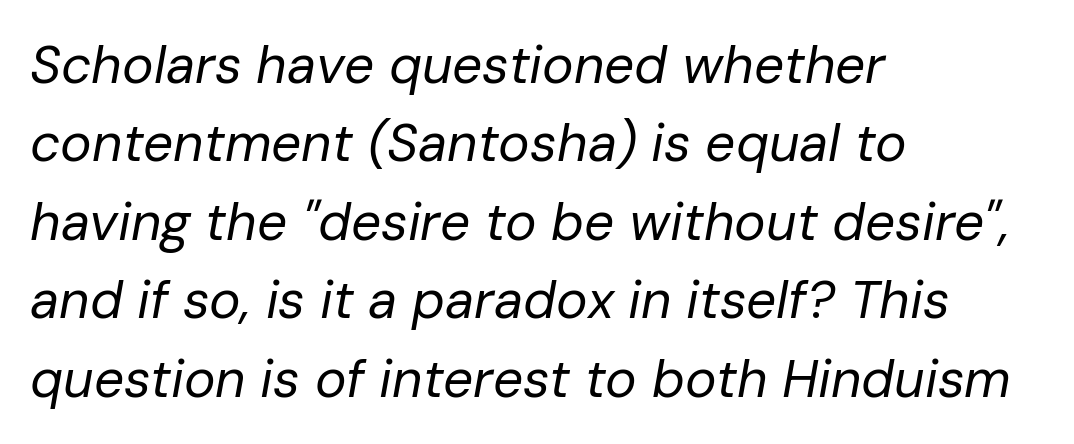
Q: Is the text bold? A: No.
Q: Is the text italic (slanted)? A: Yes, it leans right by about 10 degrees.
Q: Is the text underlined? A: No.
Q: How is the paragraph aligned? A: Left-aligned.
Q: Is the spacing between letters normal or unusually wide? A: Normal.
Q: Is the spacing between lines tight, normal or loose? A: Normal.
Q: Width (condensed, normal, or wide)? A: Normal.
Q: Stroke contrast? A: Low.
Q: x-height? A: Medium.
Q: Monospaced? A: No.
